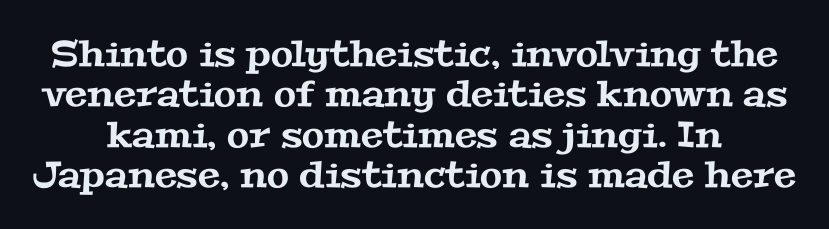
This rendering employs a face with finishing strokes, i.e., a serif. Type without underlining. The passage shown is typed in a proportional face where columns would drift. Glyph-to-glyph distance matches everyday printed text. Rows of type sit shoulder to shoulder in the vertical direction.
